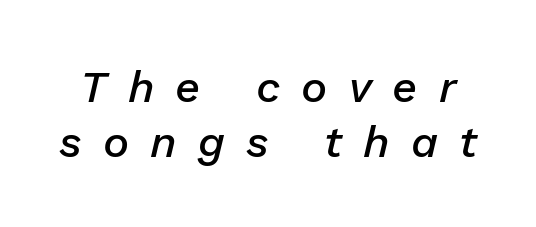
The image shows 44 px semibold type, italic (leaning right); set normal line spacing (1.26x), unusually wide letter spacing (+0.48 em), not underlined; low stroke contrast and a medium x-height.
